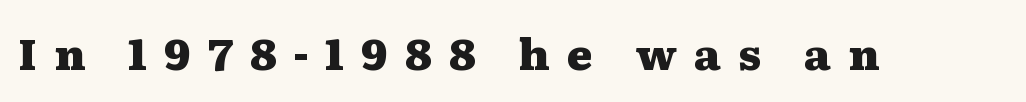
{"serif": "yes", "italic": "no", "bold": "yes", "weight": "heavy", "width": "wide", "stroke_contrast": "medium", "x_height": "medium", "monospaced": "no", "underline": "no", "letter_spacing": "wide", "letter_spacing_em": 0.39, "glyph_px": 44}
